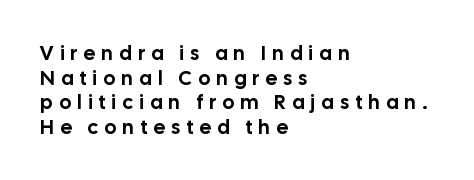
Designer's note — italics off, roman on. Visually the block forms a straight wall on the left and a jagged coastline on the right. Beneath every word, the page is bare. The gaps between neighbouring characters are conspicuously large.
